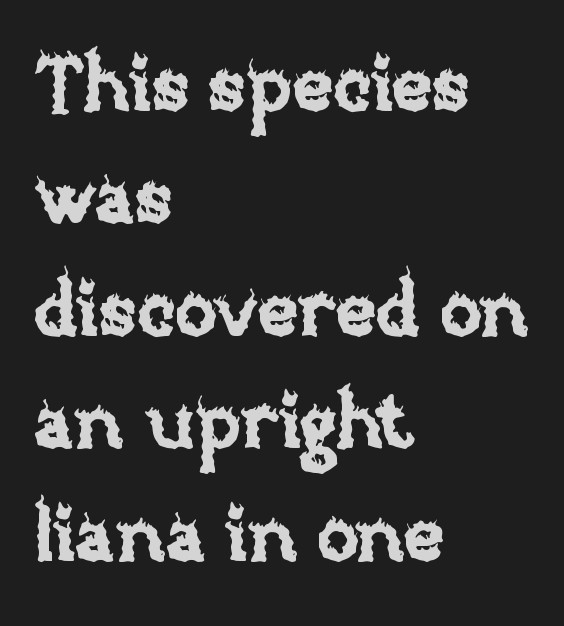
The image shows 77 px text type, upright; set left-aligned, normal line spacing (1.46x), normal letter spacing, not underlined; low stroke contrast and a large x-height.
